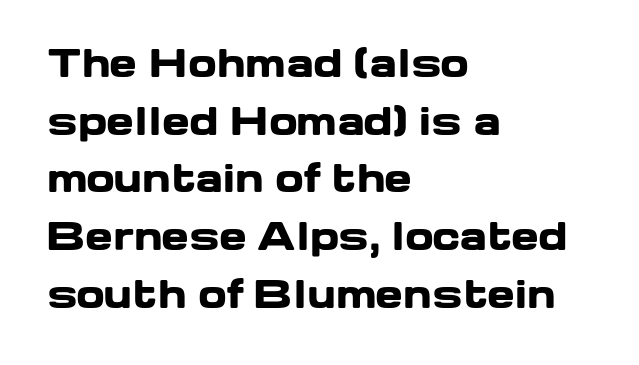
The horizontal fit of the characters is conventional and even. The typeface chosen for these lines omits serifs. A roman cut, with each character standing at attention. Looks like regular typesetting: each glyph gets only the width it needs. A classic flush-left, rag-right setting is used for this passage.
